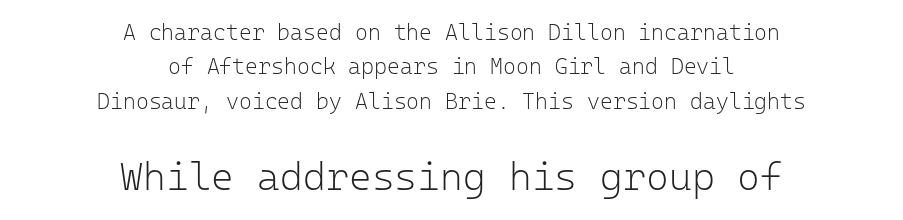
Q: Is the text bold? A: No.
Q: Is the text italic (slanted)? A: No, it is upright.
Q: Is the typeface a serif or a sans-serif typeface? A: Sans-serif.
Q: Is the text underlined? A: No.
Q: How is the paragraph aligned? A: Centered.
Q: Is the spacing between letters normal or unusually wide? A: Normal.
Q: Is the spacing between lines tight, normal or loose? A: Normal.
Q: Which block of text is set in a larger size, the first (top) or the second (bottom)? A: The second (bottom) one.
Q: Width (condensed, normal, or wide)? A: Normal.
Q: Stroke contrast? A: Low.
Q: x-height? A: Medium.
Q: Monospaced? A: Yes.
